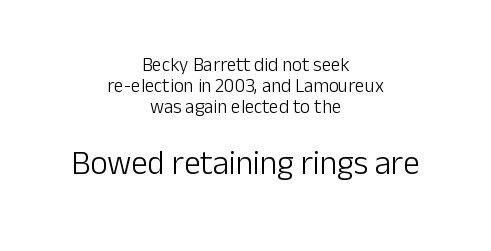
{"serif": "no", "italic": "no", "bold": "no", "weight": "light", "width": "normal", "stroke_contrast": "low", "x_height": "medium", "monospaced": "no", "underline": "no", "align": "center", "line_spacing": "tight", "line_spacing_ratio": 1.1, "letter_spacing": "normal", "letter_spacing_em": 0.0, "larger_block": "second", "size_ratio": 1.74, "glyph_px": 33}
